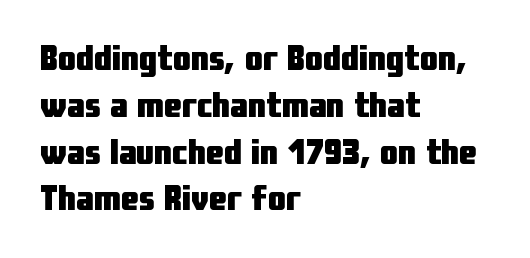
If you drew a line through each stem, it would be perfectly vertical. This rendering leaves character spacing at its baseline value. Type style note: lacks serifs. Plenty of ink on the page — the face is bold. The rendering uses natural spacing where letterforms have individual widths. Anything drawn beneath the words? Only blank space.
